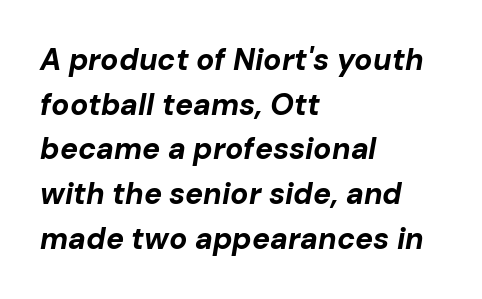
The image shows 30 px bold type, italic (leaning right); set left-aligned, normal line spacing (1.49x), normal letter spacing, not underlined; low stroke contrast and a medium x-height.
